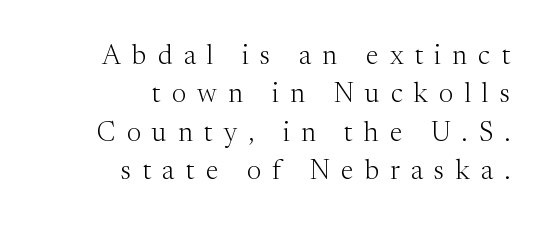
No letter is thick-stroked: the sample isn't bold. This sample is right-justified, so line beginnings fall wherever the words allow. Letter spacing: wide. Quick note: not italic, upright. Quick note: interline space is typical. The passage shown is not underscored anywhere.
